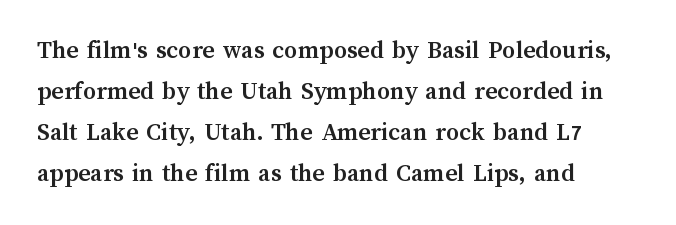
{"italic": "no", "bold": "yes", "underline": "no", "align": "left", "line_spacing": "normal", "line_spacing_ratio": 1.58, "letter_spacing": "normal", "letter_spacing_em": 0.0, "glyph_px": 26}
